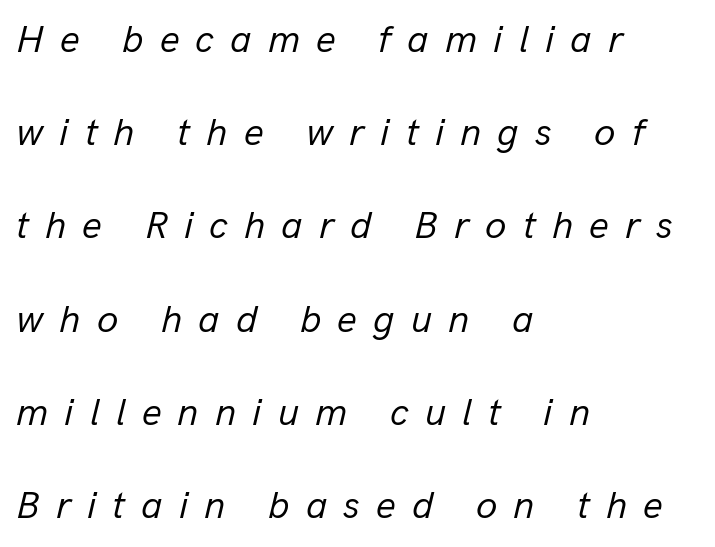
These lines are rendered in a variable-pitch font. The typography opts for an oblique posture over an upright one. Inter-character spacing is expanded well beyond the font's built-in metrics. These lines are set flush left with a ragged right edge. The passage shown is not bold in any degree.
